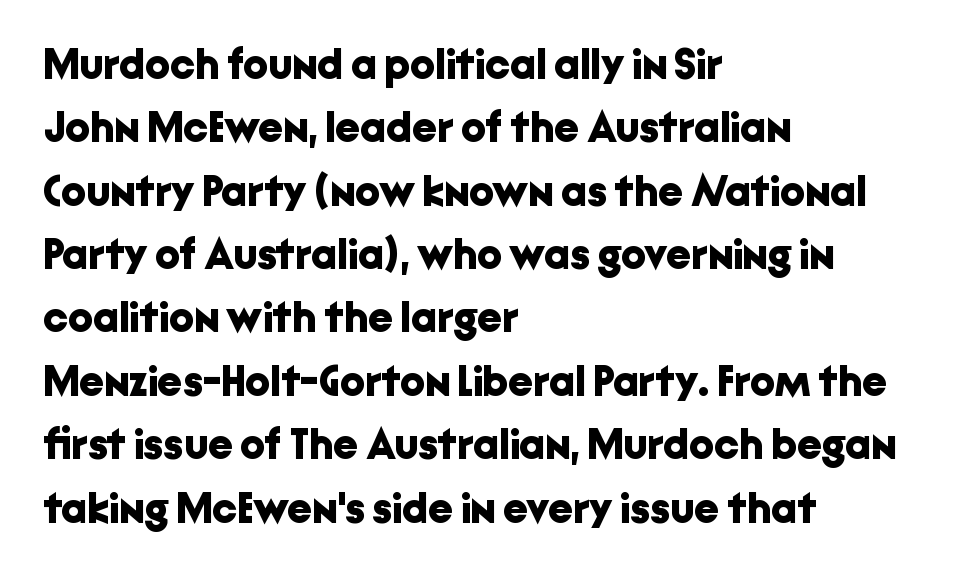
Q: Is the text bold? A: Yes.
Q: Is the text italic (slanted)? A: No, it is upright.
Q: Is the typeface a serif or a sans-serif typeface? A: Sans-serif.
Q: Is the text underlined? A: No.
Q: How is the paragraph aligned? A: Left-aligned.
Q: Is the spacing between letters normal or unusually wide? A: Normal.
Q: Is the spacing between lines tight, normal or loose? A: Normal.
Q: Width (condensed, normal, or wide)? A: Normal.
Q: Stroke contrast? A: Low.
Q: x-height? A: Medium.
Q: Monospaced? A: No.
